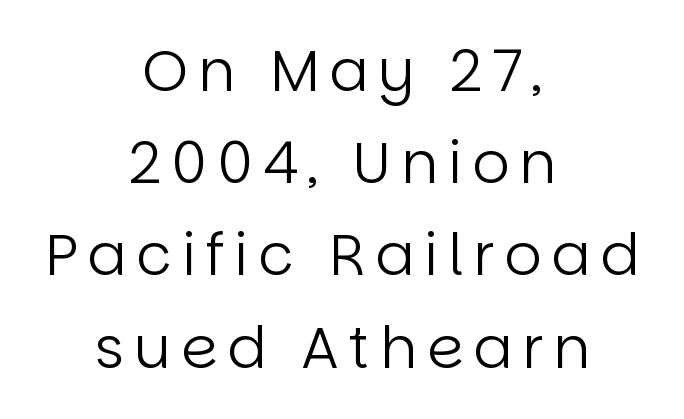
Leftover space on each line is divided equally before and after the words. Descenders are the only things crossing below the line. The face used here is a sans, in the tradition of grotesques and geometrics. Do the letters lean? They stand straight.
